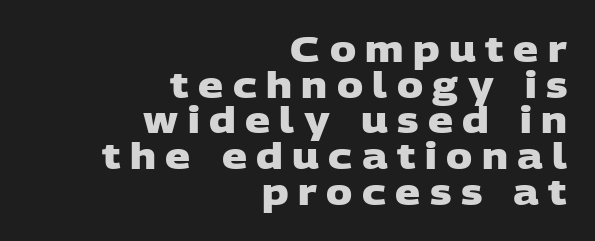
A flush-right, rag-left setting is used for this passage. Notice how descenders almost collide with the ascenders below — that's tight leading. The gaps between neighbouring characters are conspicuously large. Character widths vary here, with narrow letters taking less room than wide ones. Stroke terminals: plain, sans-serif. Any mark beneath the type? The region is blank.
